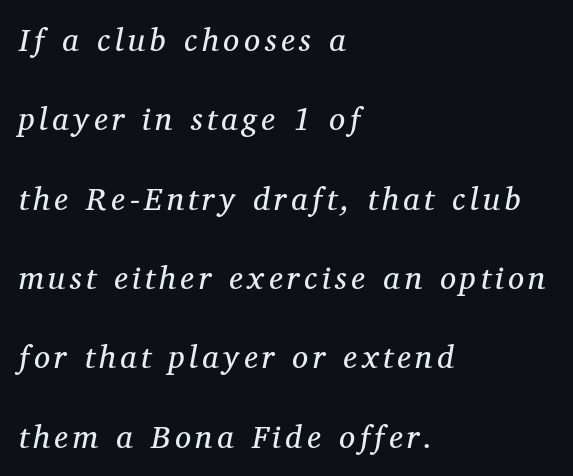
The image shows 32 px regular-weight serif type, italic (leaning right); set left-aligned, loose line spacing (2.48x), not underlined; medium stroke contrast and a medium x-height.
